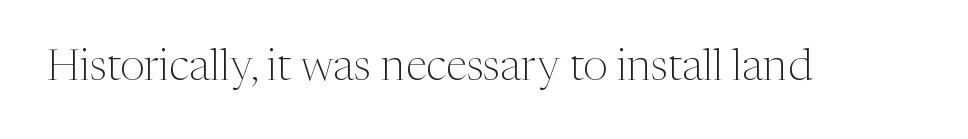
Q: Is the text bold? A: No.
Q: Is the text italic (slanted)? A: No, it is upright.
Q: Is the typeface a serif or a sans-serif typeface? A: Serif.
Q: Is the text underlined? A: No.
Q: Is the spacing between letters normal or unusually wide? A: Normal.
Q: Width (condensed, normal, or wide)? A: Normal.
Q: Stroke contrast? A: Medium.
Q: x-height? A: Medium.
Q: Monospaced? A: No.
